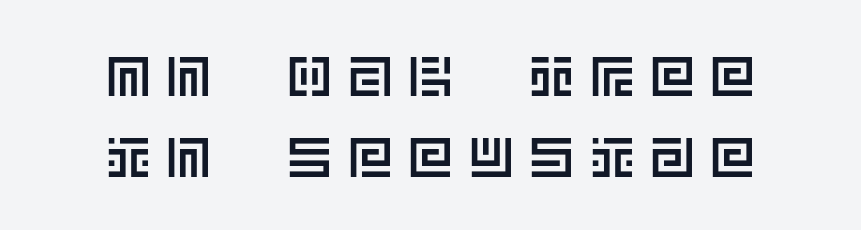
The image shows 56 px text type, upright; set centered, normal line spacing (1.45x), unusually wide letter spacing (+0.28 em), not underlined; a large x-height.
